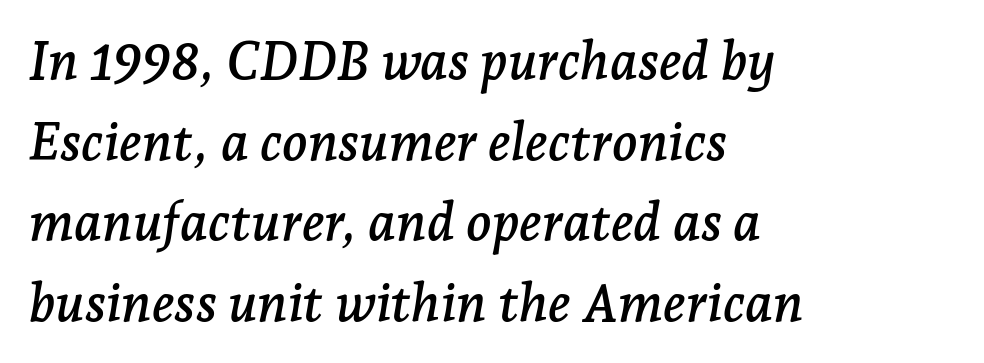
Q: Is the text italic (slanted)? A: Yes, it leans right by about 7 degrees.
Q: Is the typeface a serif or a sans-serif typeface? A: Serif.
Q: Is the text underlined? A: No.
Q: How is the paragraph aligned? A: Left-aligned.
Q: Is the spacing between letters normal or unusually wide? A: Normal.
Q: Is the spacing between lines tight, normal or loose? A: Normal.
Q: Width (condensed, normal, or wide)? A: Normal.
Q: Stroke contrast? A: Low.
Q: x-height? A: Medium.
Q: Monospaced? A: No.
